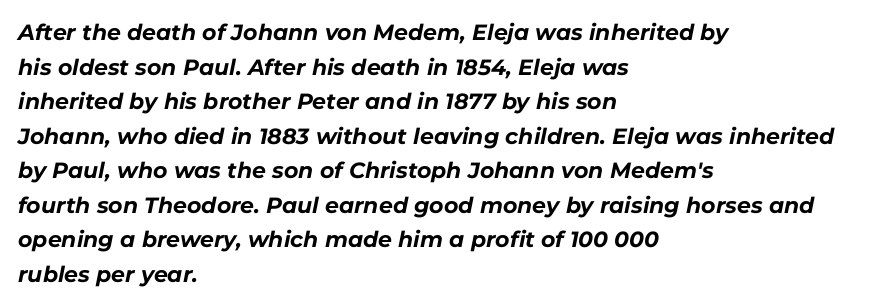
The space beneath each line is pristine and unruled. Evenly set lines give the paragraph a standard silhouette. The lines are quadded left. Notice how thick the strokes are: this is what a full bold looks like.
